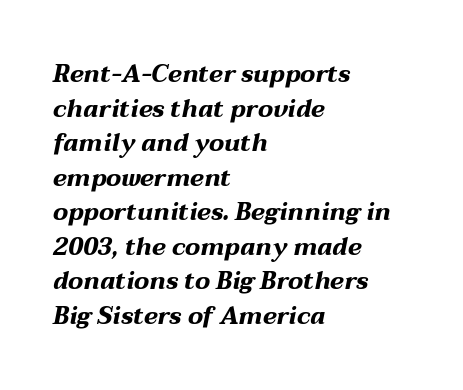
The paragraph has a hard left edge and a soft right edge. You could call the tracking neutral — neither tight nor loose. Just letters on the line, the space beneath them empty. When letters slant like this, we call the style italic. Quick note: interline space is typical. What weight is shown? A full bold with thick strokes.
